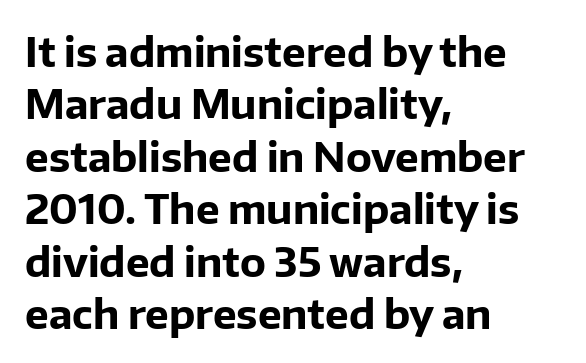
Q: Is the text bold? A: Yes.
Q: Is the text italic (slanted)? A: No, it is upright.
Q: Is the typeface a serif or a sans-serif typeface? A: Sans-serif.
Q: Is the text underlined? A: No.
Q: How is the paragraph aligned? A: Left-aligned.
Q: Is the spacing between letters normal or unusually wide? A: Normal.
Q: Is the spacing between lines tight, normal or loose? A: Normal.
Q: Width (condensed, normal, or wide)? A: Normal.
Q: Stroke contrast? A: Low.
Q: x-height? A: Medium.
Q: Monospaced? A: No.
